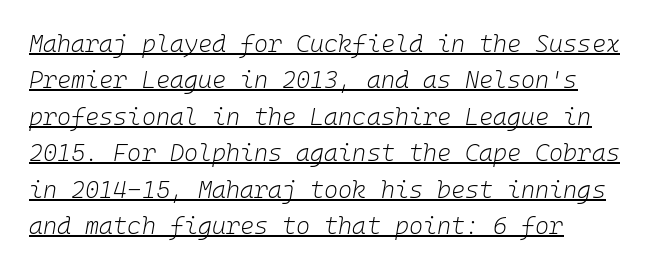
The image shows 24 px text type, italic (leaning right); set left-aligned, normal line spacing (1.52x), normal letter spacing, underlined.
